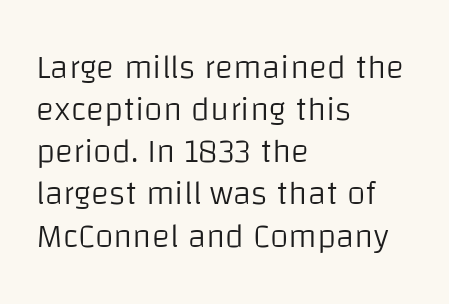
Q: Is the text bold? A: No.
Q: Is the text italic (slanted)? A: No, it is upright.
Q: Is the typeface a serif or a sans-serif typeface? A: Sans-serif.
Q: Is the text underlined? A: No.
Q: How is the paragraph aligned? A: Left-aligned.
Q: Is the spacing between letters normal or unusually wide? A: Normal.
Q: Width (condensed, normal, or wide)? A: Normal.
Q: Stroke contrast? A: Low.
Q: x-height? A: Large.
Q: Monospaced? A: No.
